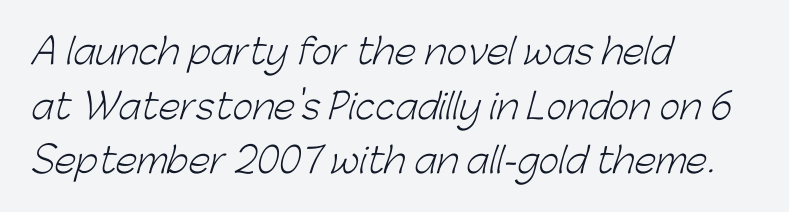
{"serif": "no", "bold": "no", "weight": "light", "width": "normal", "stroke_contrast": "low", "x_height": "medium", "monospaced": "no", "underline": "no", "align": "left", "line_spacing": "normal", "line_spacing_ratio": 1.56, "letter_spacing": "normal", "letter_spacing_em": 0.0, "glyph_px": 35}
